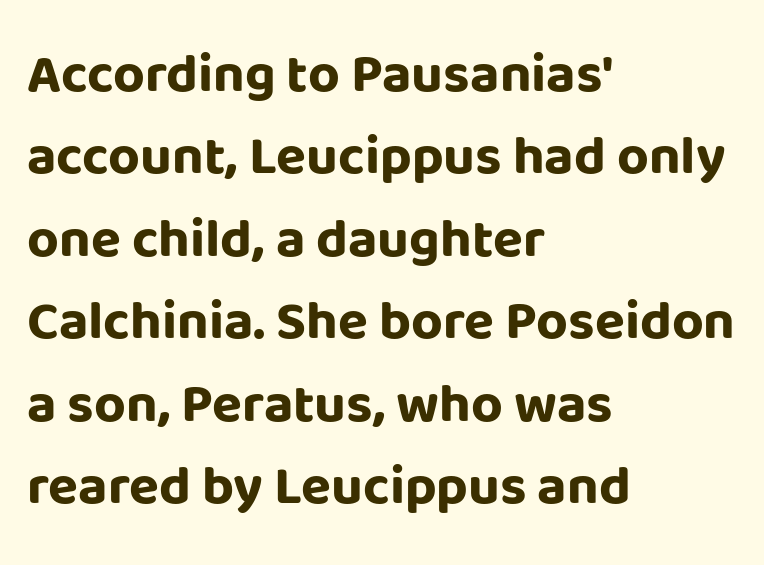
The image shows 55 px bold sans-serif type, upright; set left-aligned, normal line spacing (1.5x), normal letter spacing, not underlined; low stroke contrast and a large x-height.
